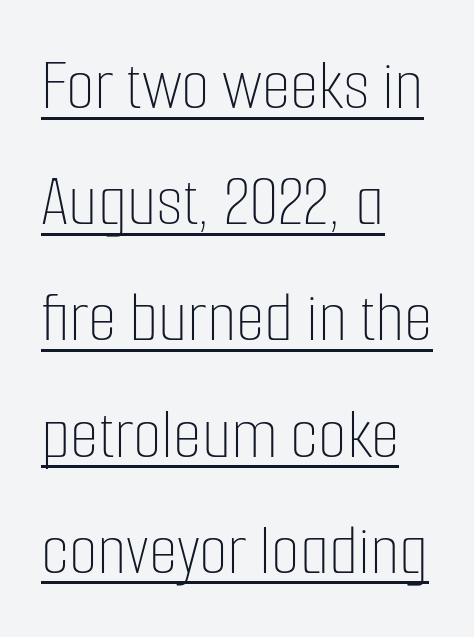
The image shows 74 px thin, condensed type, upright; set left-aligned, normal line spacing (1.57x), normal letter spacing, underlined; low stroke contrast and a medium x-height.
